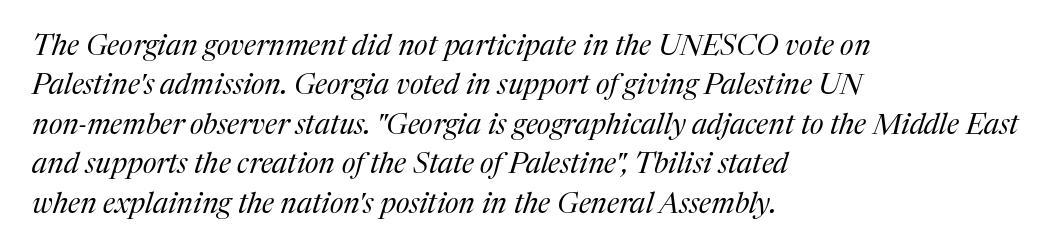
{"serif": "yes", "italic": "yes", "lean": "right", "slant_degrees": 17, "bold": "no", "weight": "regular", "width": "normal", "stroke_contrast": "medium", "x_height": "medium", "monospaced": "no", "underline": "no", "align": "left", "line_spacing": "normal", "line_spacing_ratio": 1.36, "letter_spacing": "normal", "letter_spacing_em": 0.0, "glyph_px": 29}
